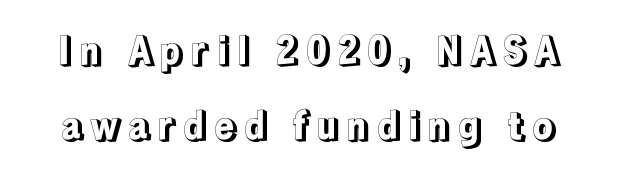
Q: Is the text italic (slanted)? A: No, it is upright.
Q: Is the text underlined? A: No.
Q: Is the spacing between lines tight, normal or loose? A: Loose.
Q: Width (condensed, normal, or wide)? A: Normal.
Q: x-height? A: Medium.
Q: Monospaced? A: No.
